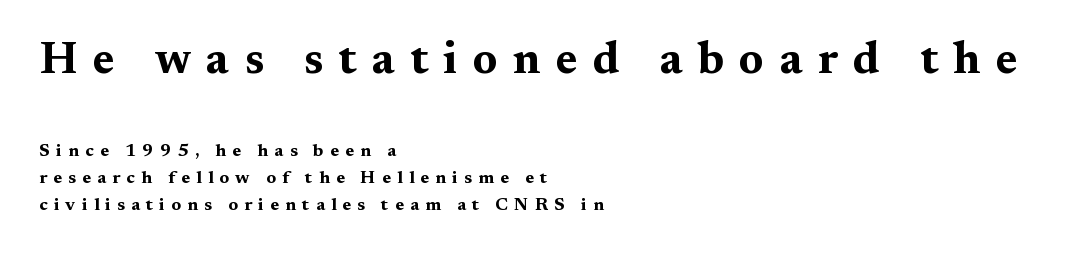
The image shows 45 px bold, wide serif type, upright; set left-aligned, normal line spacing (1.5x), unusually wide letter spacing (+0.34 em), not underlined; the first (top) block is 2.5x larger; medium stroke contrast and a medium x-height.
